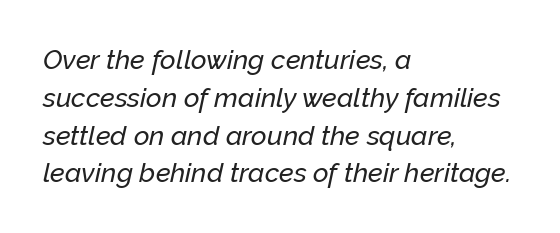
{"italic": "yes", "lean": "right", "slant_degrees": 12, "underline": "no", "align": "left", "line_spacing": "normal", "line_spacing_ratio": 1.4, "letter_spacing": "normal", "letter_spacing_em": 0.0, "glyph_px": 27}
